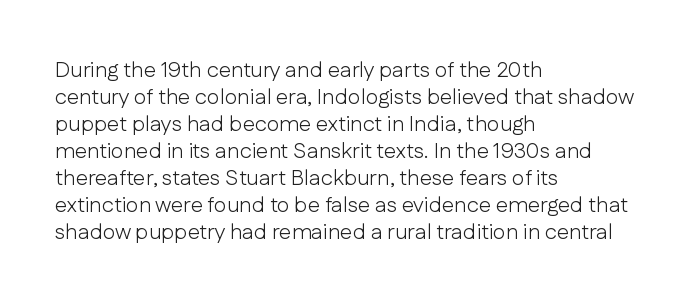
Q: Is the text bold? A: No.
Q: Is the text italic (slanted)? A: No, it is upright.
Q: Is the text underlined? A: No.
Q: How is the paragraph aligned? A: Left-aligned.
Q: Is the spacing between letters normal or unusually wide? A: Normal.
